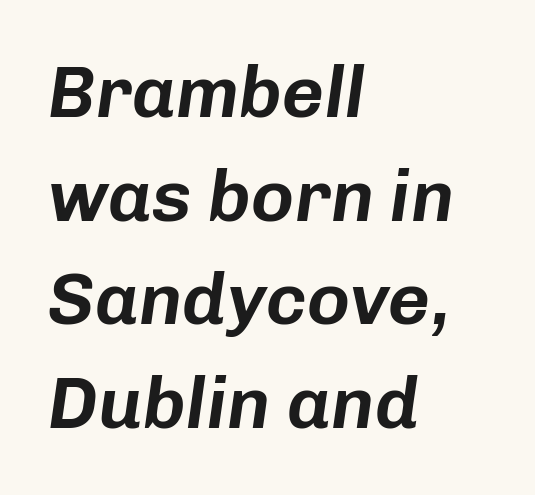
The image shows 73 px text type, italic (leaning right); set left-aligned, normal line spacing (1.42x), normal letter spacing, not underlined; low stroke contrast and a medium x-height.
